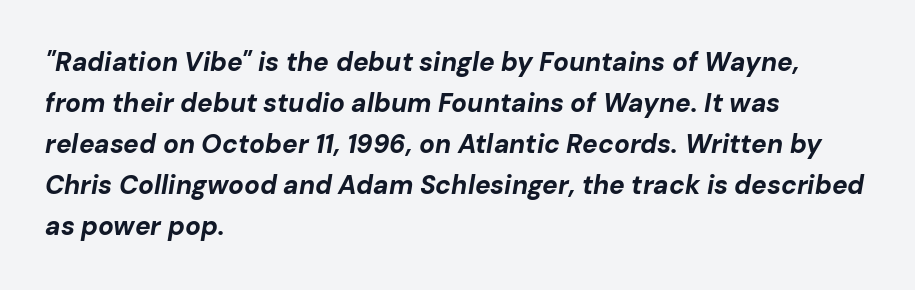
{"italic": "yes", "lean": "right", "slant_degrees": 10, "bold": "yes", "underline": "no", "align": "left", "line_spacing": "normal", "line_spacing_ratio": 1.58, "letter_spacing": "normal", "letter_spacing_em": 0.0, "glyph_px": 26}
